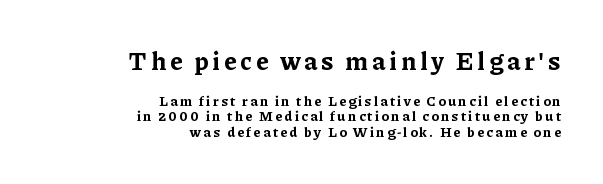
The image shows 25 px bold type, upright; set right-aligned, tight line spacing (1.11x), not underlined; the first (top) block is 1.79x larger.
